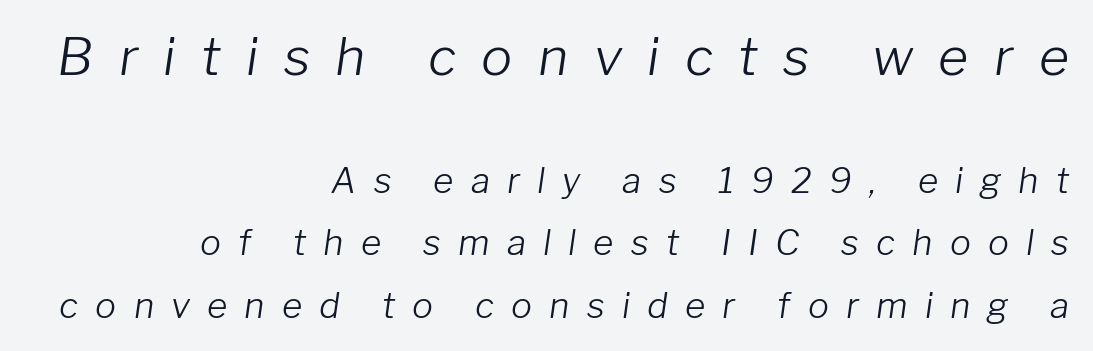
In CSS terms this would be text-align: right. Weight: not bold — regular or lighter. Type without underlining. Each letter keeps its own natural width here, so spacing adapts to shape. In terms of posture, this sample is oblique. The gaps between neighbouring characters are conspicuously large.
